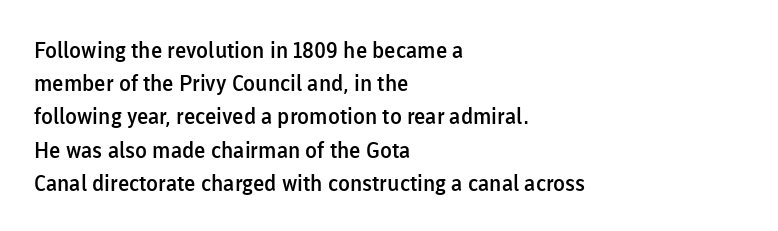
Q: Is the text bold? A: Semi-bold.
Q: Is the text italic (slanted)? A: No, it is upright.
Q: Is the text underlined? A: No.
Q: How is the paragraph aligned? A: Left-aligned.
Q: Is the spacing between letters normal or unusually wide? A: Normal.
Q: Is the spacing between lines tight, normal or loose? A: Normal.
